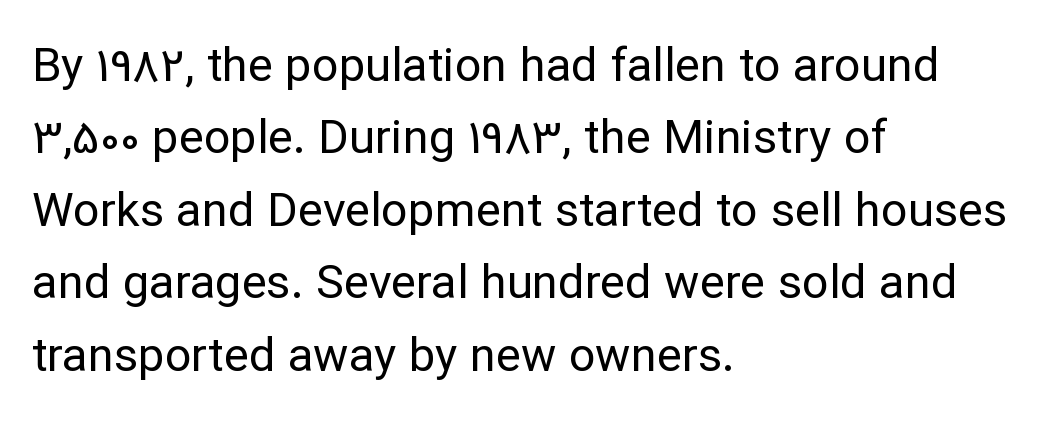
{"serif": "no", "italic": "no", "bold": "no", "weight": "regular", "width": "normal", "stroke_contrast": "low", "x_height": "medium", "monospaced": "no", "underline": "no", "align": "left", "line_spacing": "normal", "line_spacing_ratio": 1.54, "letter_spacing": "normal", "letter_spacing_em": 0.0, "glyph_px": 47}
